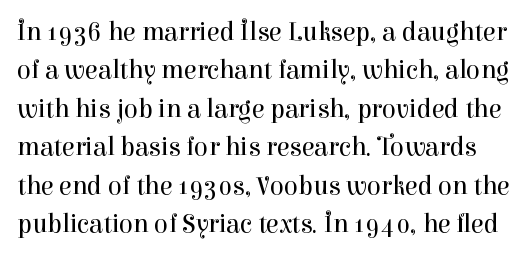
{"italic": "no", "bold": "no", "underline": "no", "line_spacing": "normal", "line_spacing_ratio": 1.48, "letter_spacing": "normal", "letter_spacing_em": 0.0, "glyph_px": 26}
